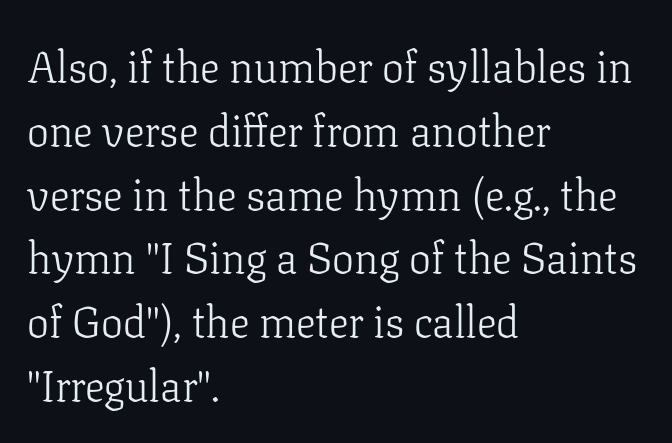
{"serif": "yes", "italic": "no", "bold": "no", "weight": "light", "width": "normal", "stroke_contrast": "low", "x_height": "medium", "monospaced": "no", "underline": "no", "align": "left", "line_spacing": "normal", "line_spacing_ratio": 1.45, "letter_spacing": "normal", "letter_spacing_em": 0.0, "glyph_px": 44}
